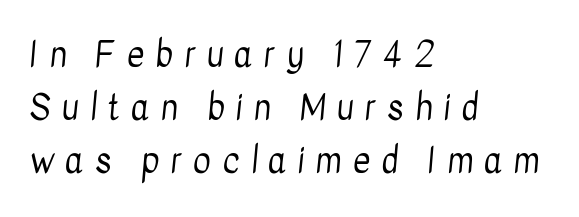
The face used here is proportionally spaced, like ordinary book or web type. Descender tails drop into unmarked territory. Summary of vertical rhythm: regular, with standard interline spacing. Classification — sans serif.
